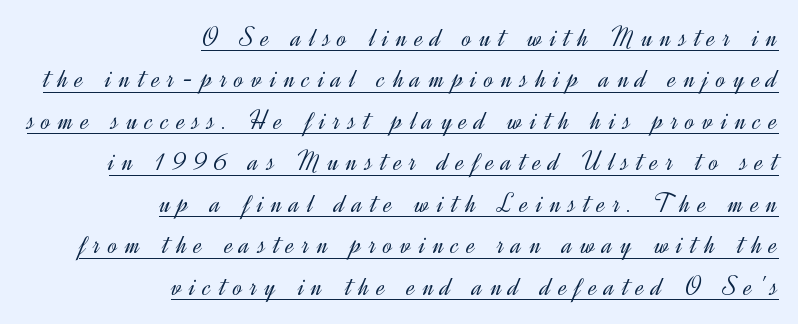
Q: Is the text bold? A: No.
Q: Is the text italic (slanted)? A: Yes.
Q: Is the typeface a serif or a sans-serif typeface? A: Sans-serif.
Q: Is the text underlined? A: Yes.
Q: How is the paragraph aligned? A: Right-aligned.
Q: Is the spacing between letters normal or unusually wide? A: Unusually wide.
Q: Is the spacing between lines tight, normal or loose? A: Normal.
Q: Width (condensed, normal, or wide)? A: Normal.
Q: x-height? A: Small.
Q: Monospaced? A: No.
